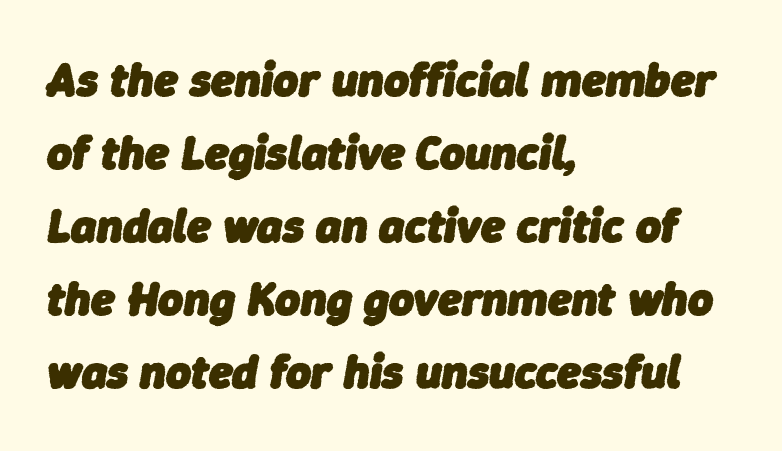
The image shows 48 px heavy type, italic (leaning right); set left-aligned, normal line spacing (1.52x), normal letter spacing, not underlined; low stroke contrast and a medium x-height.
